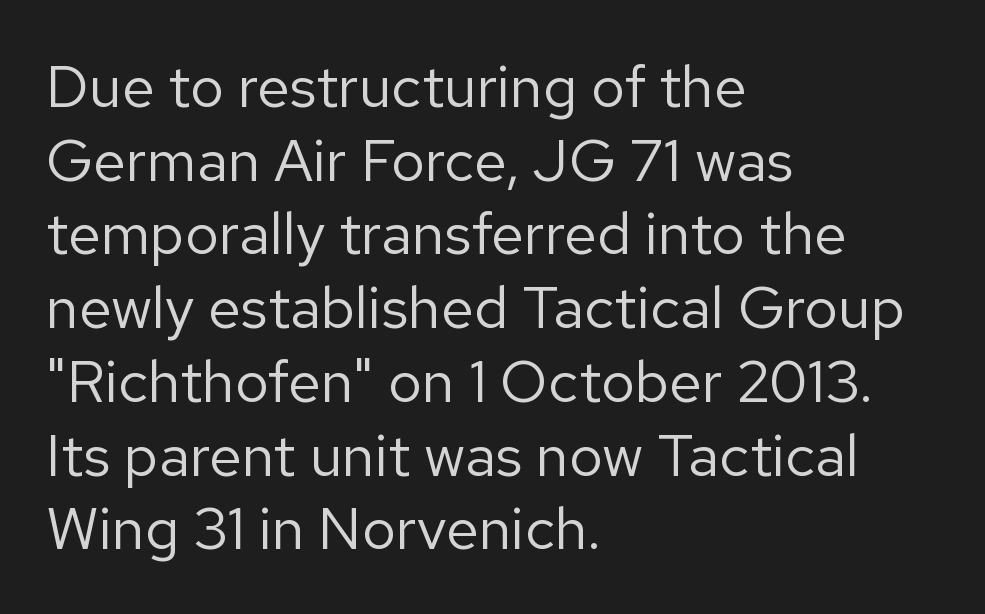
Words float on clear page, feet unadorned. The characters display no serif detailing; their extremities are plain. These lines are rendered in a variable-pitch font. Weight: regular or lighter. Ascenders rise straight up at ninety degrees. The type is set solid horizontally, with unmodified tracking.
